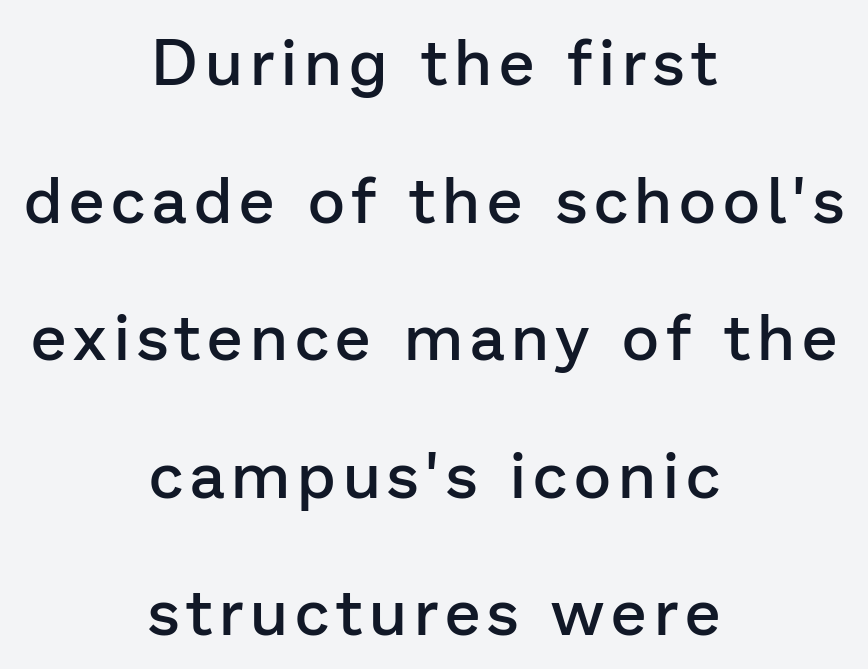
{"serif": "no", "italic": "no", "bold": "semi", "weight": "semibold", "width": "normal", "stroke_contrast": "low", "x_height": "medium", "monospaced": "no", "underline": "no", "align": "center", "line_spacing": "loose", "line_spacing_ratio": 2.15, "glyph_px": 64}
